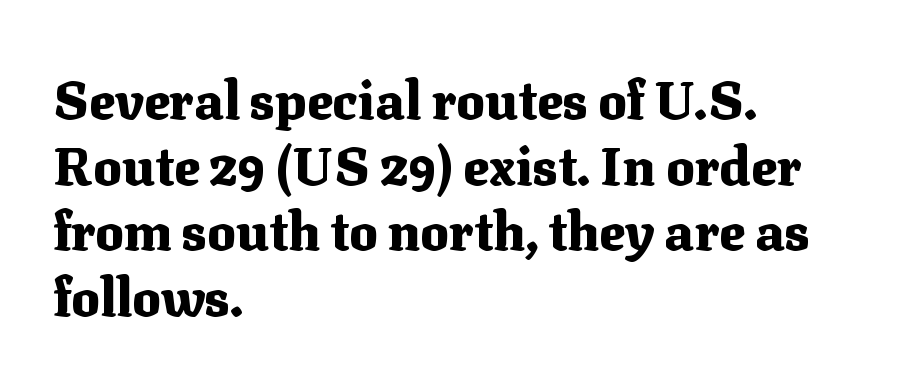
The image shows 53 px heavy serif type, upright; set left-aligned, line spacing 1.24x, normal letter spacing, not underlined; medium stroke contrast and a medium x-height.
